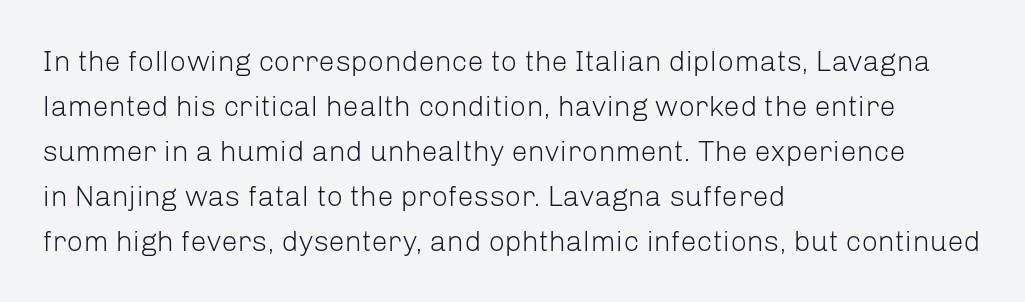
Q: Is the text bold? A: No.
Q: Is the text italic (slanted)? A: No, it is upright.
Q: Is the typeface a serif or a sans-serif typeface? A: Sans-serif.
Q: Is the text underlined? A: No.
Q: How is the paragraph aligned? A: Left-aligned.
Q: Is the spacing between letters normal or unusually wide? A: Normal.
Q: Is the spacing between lines tight, normal or loose? A: Normal.
Q: Width (condensed, normal, or wide)? A: Normal.
Q: Stroke contrast? A: Low.
Q: x-height? A: Medium.
Q: Monospaced? A: No.
